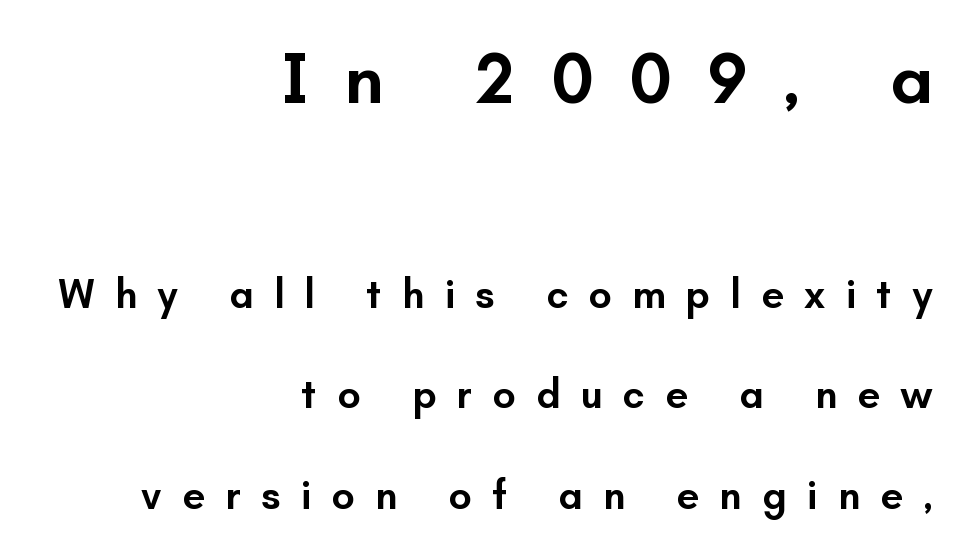
Set as a demibold, roughly 600 on the weight scale. Varying glyph widths throughout — classic text-font behaviour. Of the two passages, the one on top uses the larger point size. If you drew a ruler down the right edge, every line would touch it.
